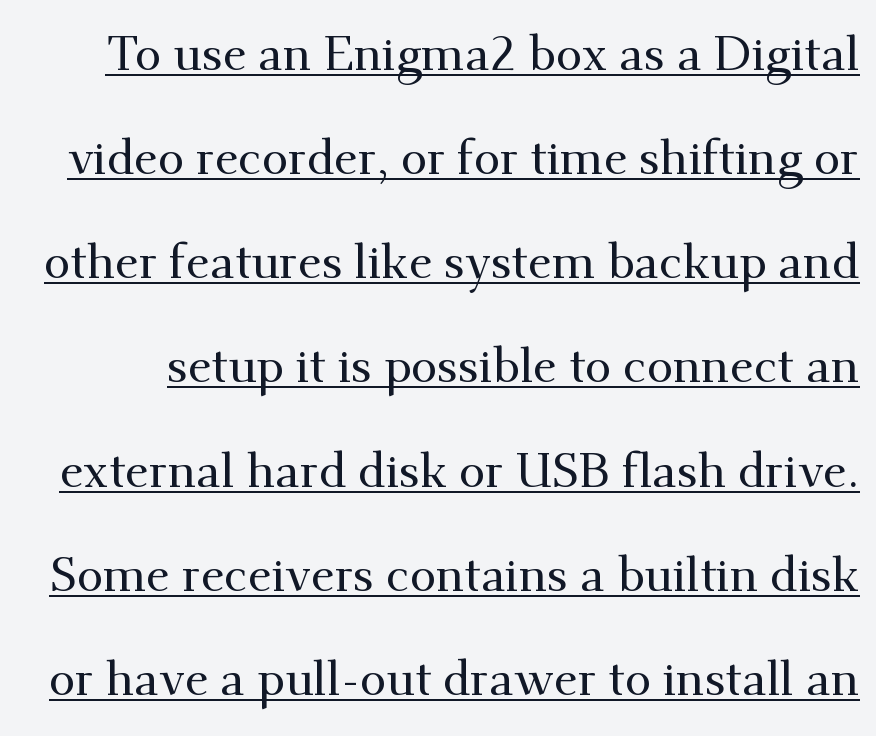
The words here are underlined. The space between consecutive lines is lavish. This sample uses an upright cut, with every glyph sitting square on the baseline. Looks like regular typesetting: each glyph gets only the width it needs.
